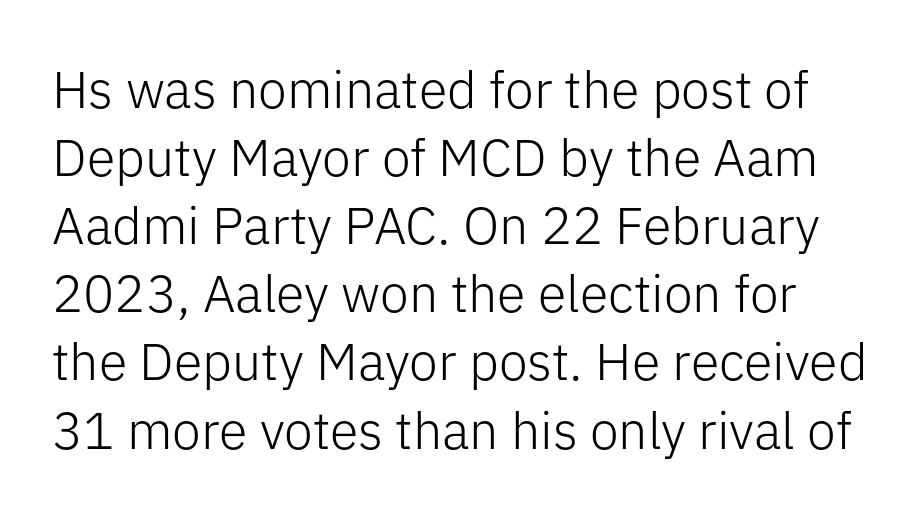
The image shows 52 px light sans-serif type, upright; set normal line spacing (1.31x), normal letter spacing, not underlined; low stroke contrast and a medium x-height.
